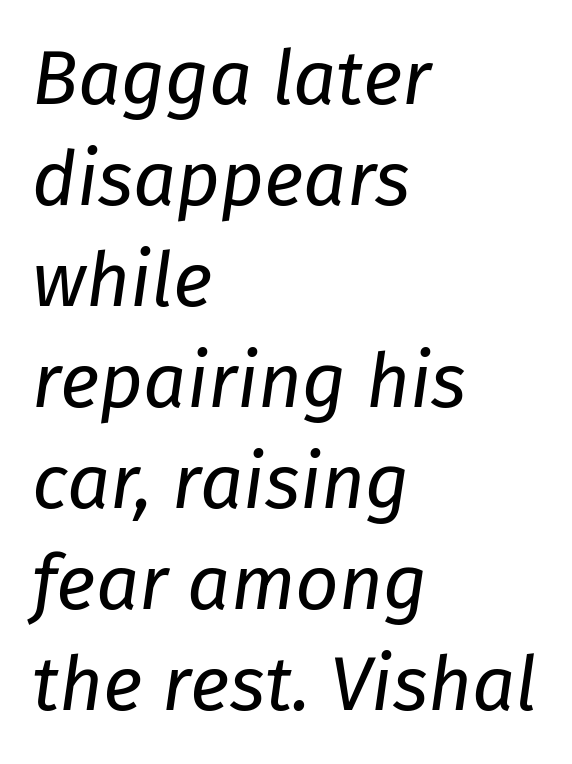
The image shows 76 px regular-weight type, italic (leaning right); set left-aligned, normal line spacing (1.33x), normal letter spacing, not underlined; low stroke contrast and a medium x-height.
